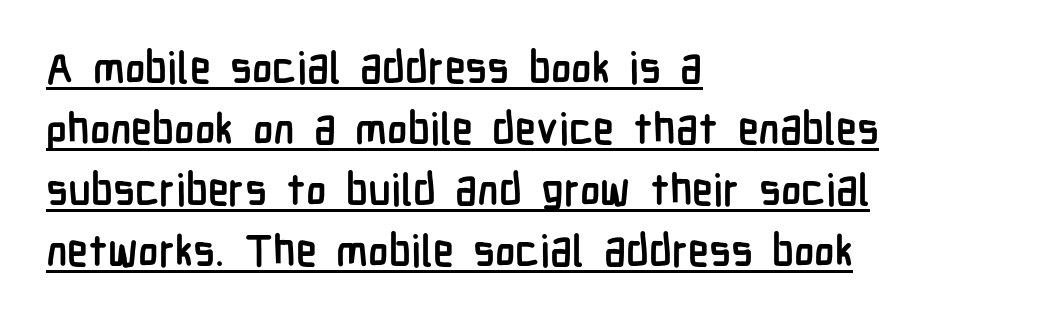
Q: Is the text bold? A: Yes.
Q: Is the text italic (slanted)? A: No, it is upright.
Q: Is the typeface a serif or a sans-serif typeface? A: Sans-serif.
Q: Is the text underlined? A: Yes.
Q: How is the paragraph aligned? A: Left-aligned.
Q: Is the spacing between letters normal or unusually wide? A: Normal.
Q: Is the spacing between lines tight, normal or loose? A: Normal.
Q: Width (condensed, normal, or wide)? A: Condensed.
Q: Stroke contrast? A: Low.
Q: x-height? A: Medium.
Q: Monospaced? A: No.
